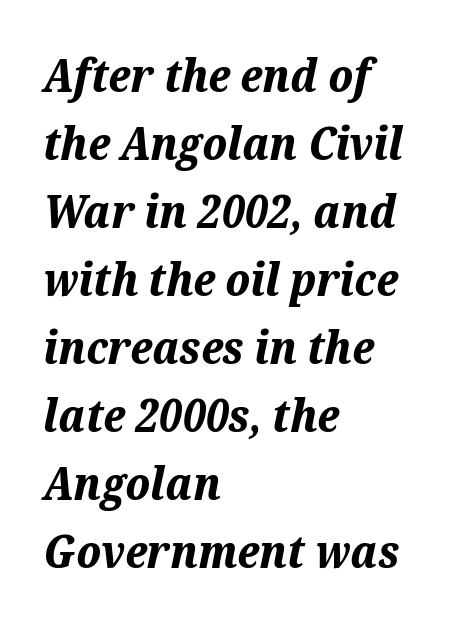
The image shows 45 px bold type, italic (leaning right); set left-aligned, normal line spacing (1.51x), normal letter spacing, not underlined; medium stroke contrast and a medium x-height.
